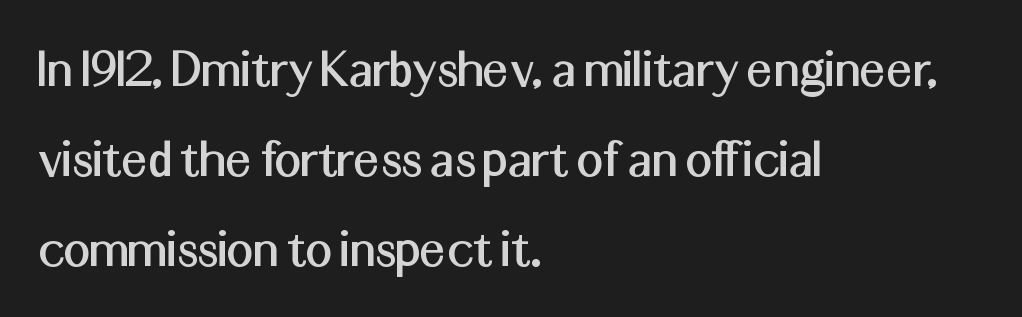
A typesetter would call this leading conventional body-copy spacing. Descenders hang freely into open space. This sample uses an upright cut, with every glyph sitting square on the baseline. Serifs: no, the terminals of the letterforms are clean. The setting favours the left margin, as ordinary paragraphs usually do. Think of a printed novel: that variable character pitch is what you see here.
